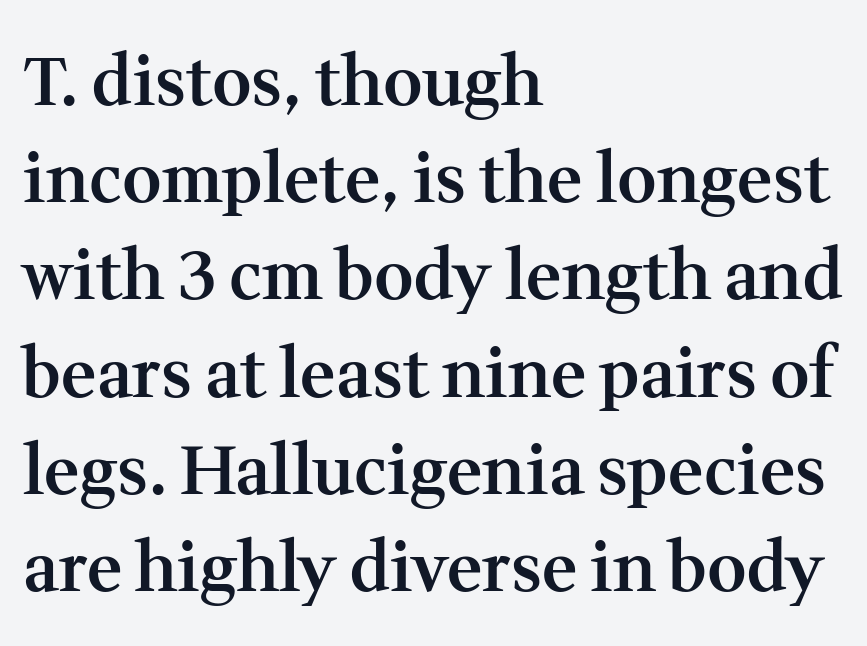
Q: Is the text bold? A: Semi-bold.
Q: Is the text italic (slanted)? A: No, it is upright.
Q: Is the typeface a serif or a sans-serif typeface? A: Serif.
Q: Is the text underlined? A: No.
Q: How is the paragraph aligned? A: Left-aligned.
Q: Is the spacing between letters normal or unusually wide? A: Normal.
Q: Is the spacing between lines tight, normal or loose? A: Normal.
Q: Width (condensed, normal, or wide)? A: Normal.
Q: Stroke contrast? A: Medium.
Q: x-height? A: Medium.
Q: Monospaced? A: No.
